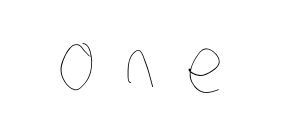
The image shows 75 px thin, condensed type; set unusually wide letter spacing (+0.4 em), not underlined; low stroke contrast and a large x-height.
